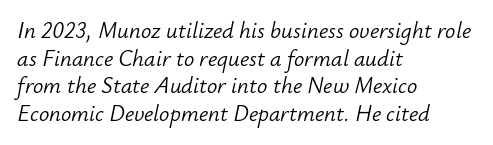
Q: Is the text bold? A: No.
Q: Is the text italic (slanted)? A: Yes, it leans right by about 12 degrees.
Q: Is the text underlined? A: No.
Q: How is the paragraph aligned? A: Left-aligned.
Q: Is the spacing between letters normal or unusually wide? A: Normal.
